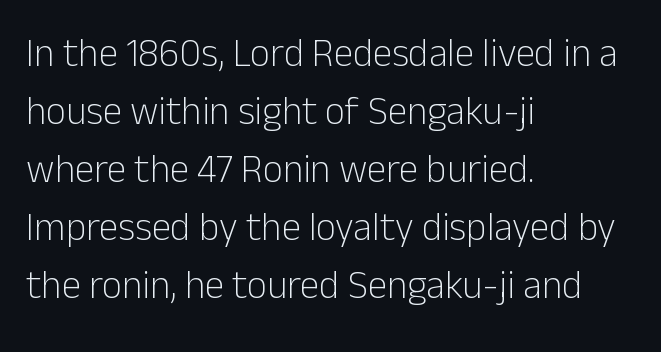
Regarding serifs, this sample does without them. Nobody drew a line under any word here. Think of a printed novel: that variable character pitch is what you see here. Heaviness? Minimal to ordinary, like unemphasized prose. The rag falls on the right side of this text block.
